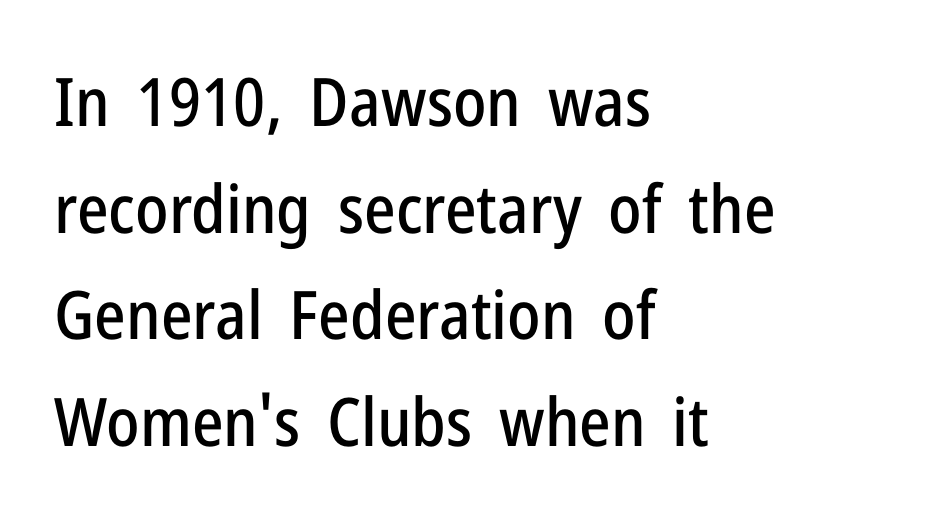
Q: Is the text italic (slanted)? A: No, it is upright.
Q: Is the typeface a serif or a sans-serif typeface? A: Sans-serif.
Q: Is the text underlined? A: No.
Q: How is the paragraph aligned? A: Left-aligned.
Q: Is the spacing between letters normal or unusually wide? A: Normal.
Q: Is the spacing between lines tight, normal or loose? A: Normal.
Q: Width (condensed, normal, or wide)? A: Condensed.
Q: Stroke contrast? A: Low.
Q: x-height? A: Medium.
Q: Monospaced? A: No.
